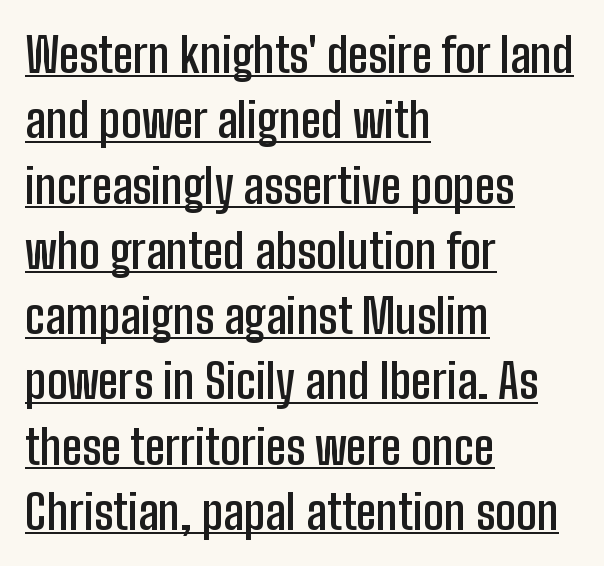
The image shows 48 px semibold, condensed sans-serif type, upright; set left-aligned, normal line spacing (1.36x), normal letter spacing, underlined; low stroke contrast and a medium x-height.
